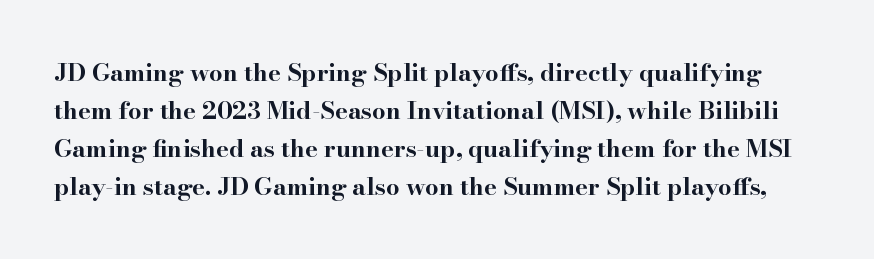
Q: Is the text bold? A: Yes.
Q: Is the text italic (slanted)? A: No, it is upright.
Q: Is the text underlined? A: No.
Q: Is the spacing between letters normal or unusually wide? A: Normal.
Q: Is the spacing between lines tight, normal or loose? A: Normal.
